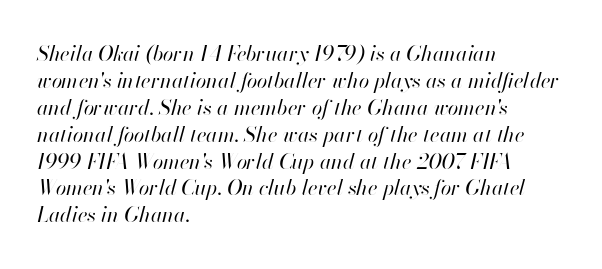
{"italic": "yes", "lean": "right", "slant_degrees": 13, "bold": "no", "underline": "no", "align": "left", "line_spacing": "normal", "line_spacing_ratio": 1.28, "letter_spacing": "normal", "letter_spacing_em": 0.0, "glyph_px": 21}
